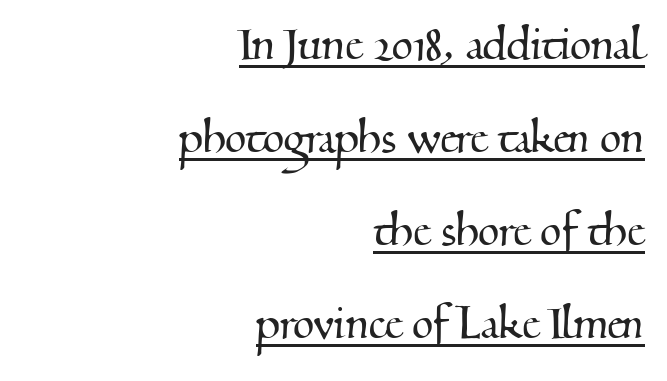
The image shows 55 px serif type; set right-aligned, normal line spacing (1.69x), normal letter spacing, underlined; medium stroke contrast and a small x-height.
